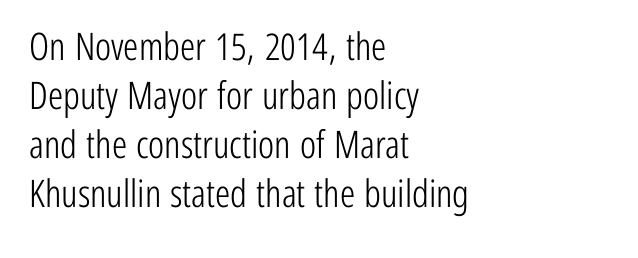
The image shows 38 px light, condensed sans-serif type, upright; set left-aligned, normal line spacing (1.29x), normal letter spacing, not underlined; low stroke contrast and a medium x-height.
